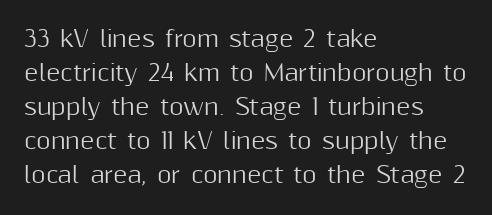
Students, observe: this is what conventionally led text looks like. This sample uses an upright cut, with every glyph sitting square on the baseline. A clean baseline with only descenders dipping below it. Each word holds together tightly as a unit, with standard inter-letter gaps.
